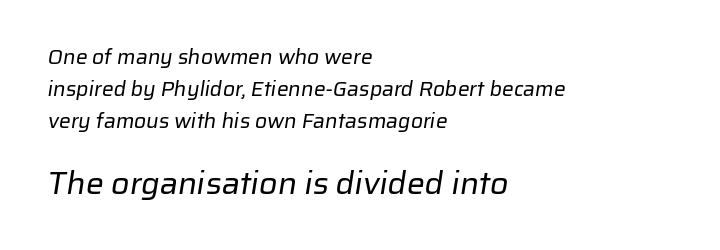
{"serif": "no", "bold": "no", "weight": "regular", "width": "normal", "stroke_contrast": "low", "x_height": "medium", "monospaced": "no", "underline": "no", "align": "left", "line_spacing": "normal", "line_spacing_ratio": 1.53, "letter_spacing": "normal", "letter_spacing_em": 0.0, "larger_block": "second", "size_ratio": 1.52, "glyph_px": 32}
